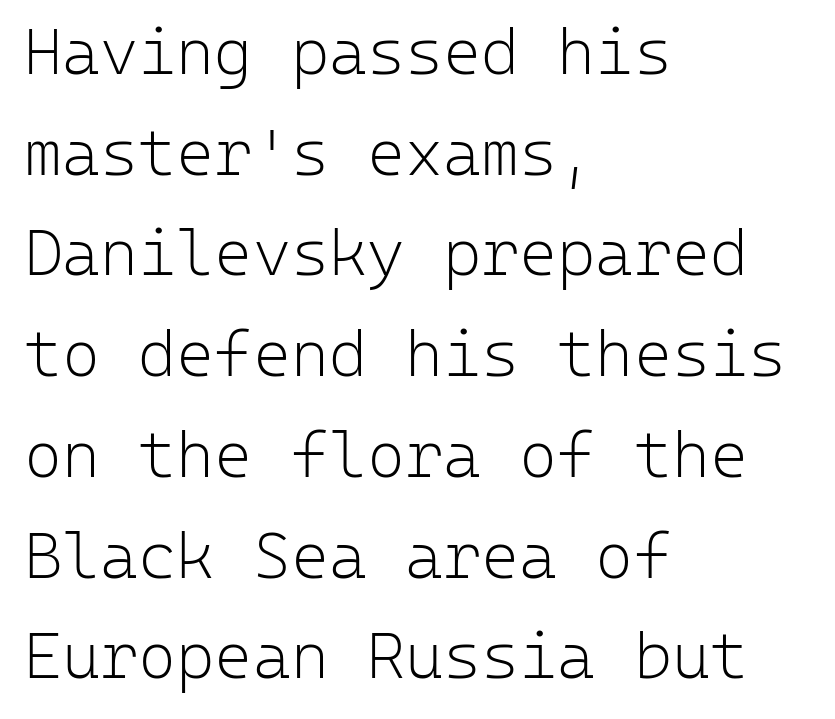
No heavy texture on the line: the type isn't bold. These lines stack with their left ends in a neat column. Beneath every word, the page is bare. This block has exactly the height ordinary leading produces.
